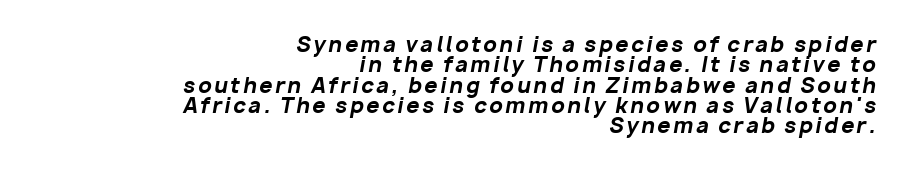
The gap between lines stays unmarked. Rendered with sloped, italic letterforms. All the whitespace from short lines collects on the left. On the weight axis this lands at bold, roughly 700. The vertical gap from one line to the next is small.
